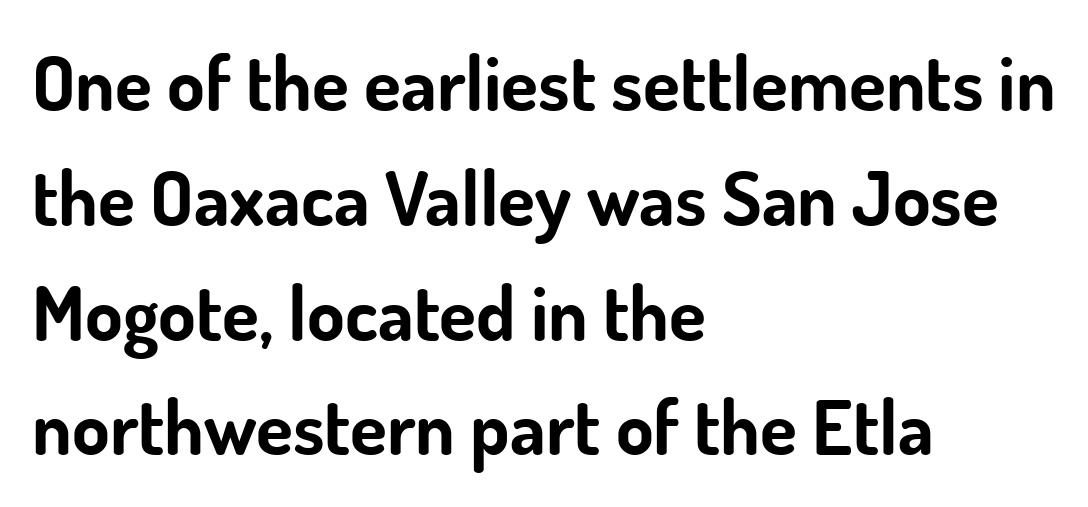
Q: Is the text bold? A: Yes.
Q: Is the text italic (slanted)? A: No, it is upright.
Q: Is the typeface a serif or a sans-serif typeface? A: Sans-serif.
Q: Is the text underlined? A: No.
Q: How is the paragraph aligned? A: Left-aligned.
Q: Is the spacing between letters normal or unusually wide? A: Normal.
Q: Is the spacing between lines tight, normal or loose? A: Normal.
Q: Width (condensed, normal, or wide)? A: Normal.
Q: Stroke contrast? A: Low.
Q: x-height? A: Small.
Q: Monospaced? A: No.
